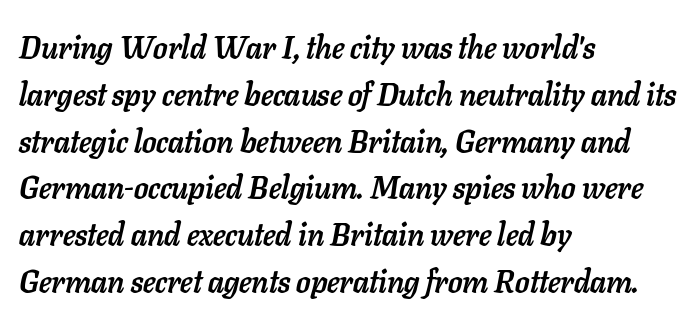
Q: Is the text bold? A: Yes.
Q: Is the text italic (slanted)? A: Yes, it leans right by about 11 degrees.
Q: Is the text underlined? A: No.
Q: How is the paragraph aligned? A: Left-aligned.
Q: Is the spacing between letters normal or unusually wide? A: Normal.
Q: Is the spacing between lines tight, normal or loose? A: Normal.
Q: Width (condensed, normal, or wide)? A: Normal.
Q: Stroke contrast? A: Low.
Q: x-height? A: Medium.
Q: Monospaced? A: No.
